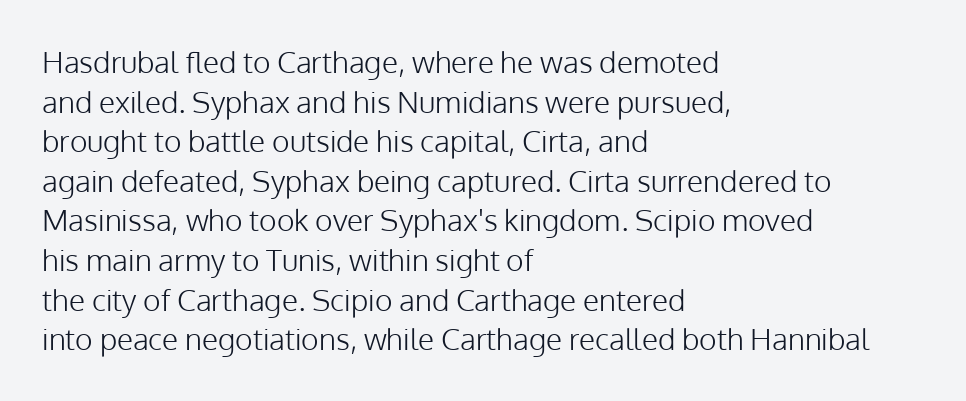
The image shows 30 px light sans-serif type, upright; set left-aligned, normal line spacing (1.32x), normal letter spacing, not underlined; low stroke contrast and a medium x-height.
